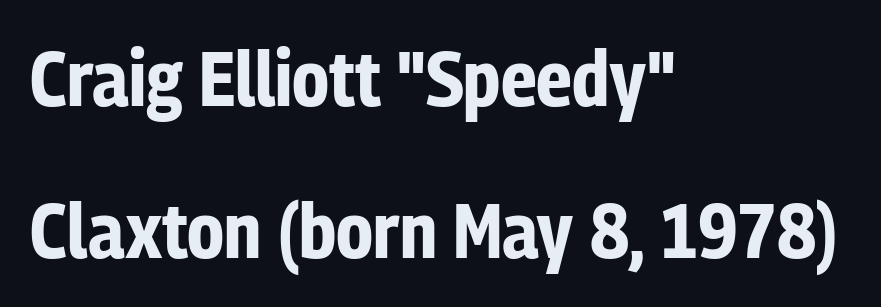
{"serif": "no", "italic": "no", "bold": "yes", "weight": "bold", "width": "condensed", "stroke_contrast": "low", "x_height": "medium", "monospaced": "no", "underline": "no", "align": "left", "line_spacing": "loose", "line_spacing_ratio": 1.95, "letter_spacing": "normal", "letter_spacing_em": 0.0, "glyph_px": 78}
